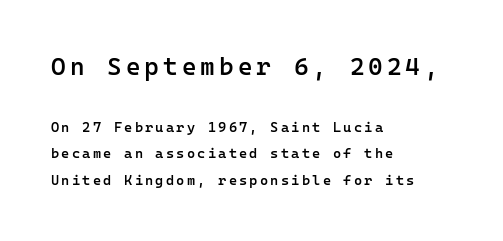
Which margin do the lines hug? The left one — the right edge is uneven. Bold? Not quite — semibold, heavier than regular but stopping short. Only glyphs here, with clear space below each row. When letters stand straight like this, we call the style roman or upright.
